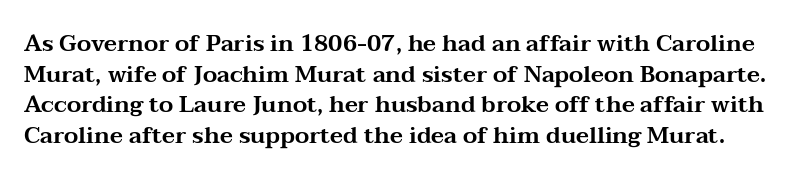
{"italic": "no", "underline": "no", "line_spacing": "normal", "line_spacing_ratio": 1.33, "letter_spacing": "normal", "letter_spacing_em": 0.0, "glyph_px": 23}
